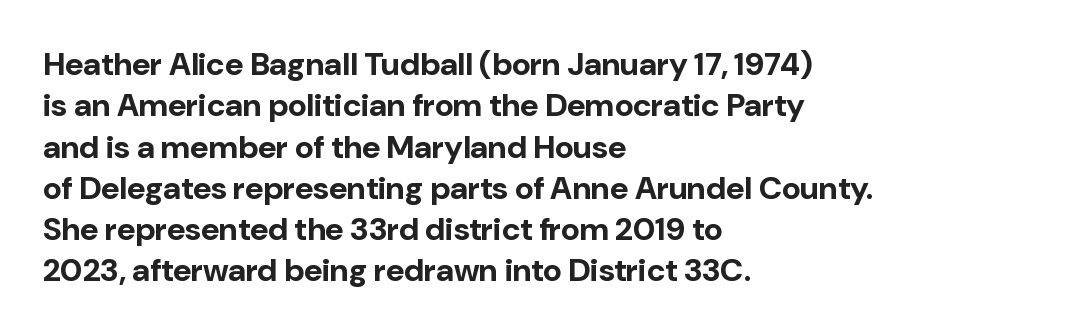
Spacing verdict: proportional, widths tailored to each character. Letter spacing: default. Stroke thickness is high; the sample reads as a true bold. These lines stack with their left ends in a neat column.
